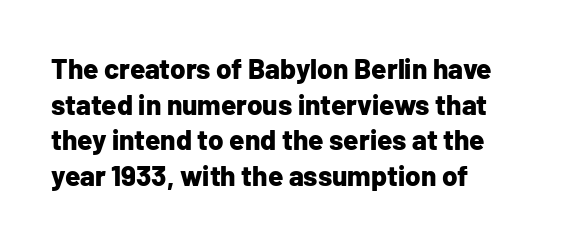
Leading: standard. Serif or sans? Sans — the stroke terminals are bare. Short note: letters normally spaced. Quick note: not italic, upright.
